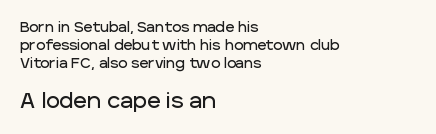
Descenders are the only things crossing below the line. The passage shown begins with its smaller block and ends with its larger one. The letters stand straight up with perfectly vertical stems. Horizontal alignment here is leftward, the default for most running prose.
